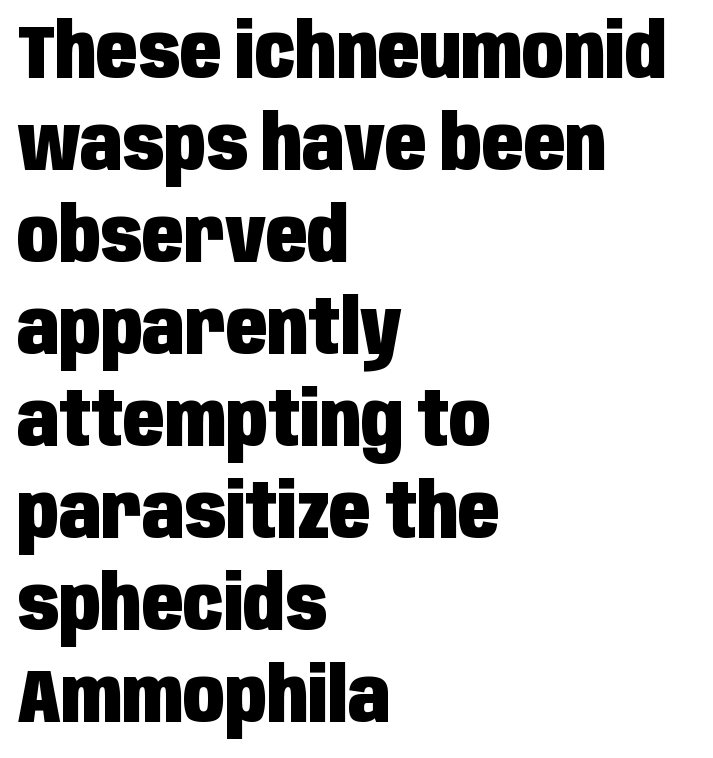
Q: Is the text bold? A: Yes.
Q: Is the text italic (slanted)? A: No, it is upright.
Q: Is the typeface a serif or a sans-serif typeface? A: Sans-serif.
Q: Is the text underlined? A: No.
Q: How is the paragraph aligned? A: Left-aligned.
Q: Is the spacing between letters normal or unusually wide? A: Normal.
Q: Width (condensed, normal, or wide)? A: Condensed.
Q: Stroke contrast? A: Low.
Q: x-height? A: Large.
Q: Monospaced? A: No.
